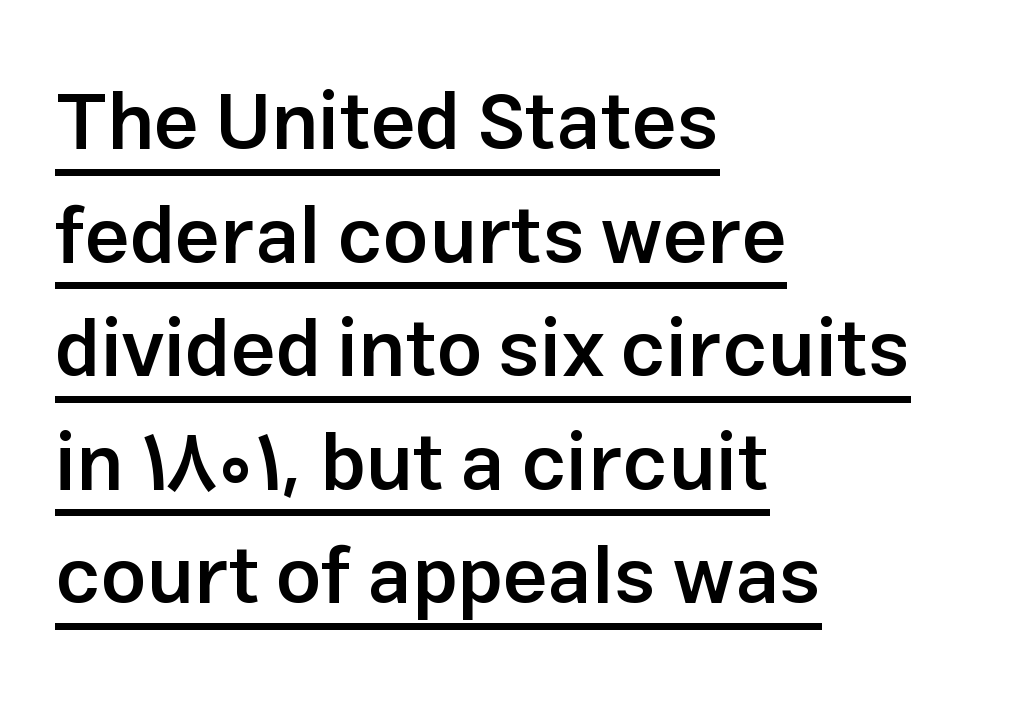
Short note: letters normally spaced. Letterform terminals end flat and unadorned throughout the passage. In terms of leading, this rendering sits right in the middle. Students, this is semibold: more ink than regular, less than bold. These lines are set flush left with a ragged right edge.
